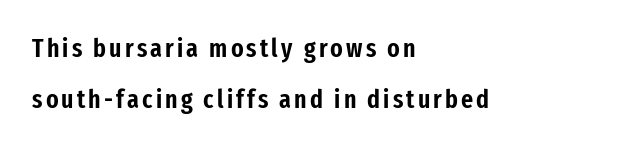
If you drew a ruler down the left edge, every line would touch it. Leading is clearly above the norm, producing a sparse column. Check the space under the baseline: it is left empty. It's the straight-up-and-down kind of type.
